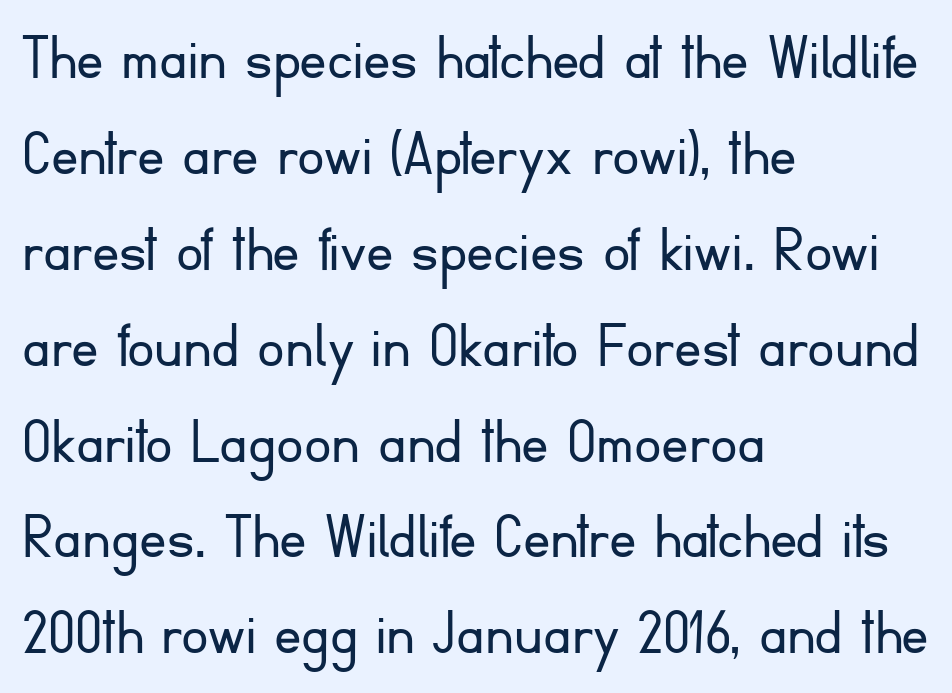
Quick note: underline off. Where is the straight margin? On the left. Is the letter spacing exaggerated? No — it looks like the ordinary default. Is the stroke heavy? The answer is a plain regular-or-lighter. Posture: straight, roman, zero tilt. Does the leading feel generous? No, just average.
